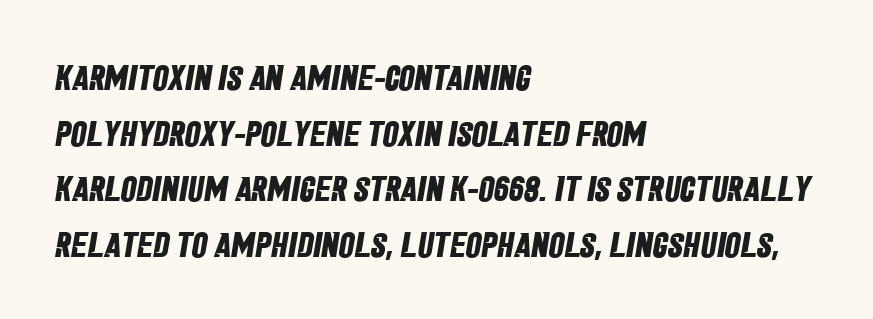
Q: Is the text bold? A: Yes.
Q: Is the typeface a serif or a sans-serif typeface? A: Sans-serif.
Q: Is the text underlined? A: No.
Q: How is the paragraph aligned? A: Left-aligned.
Q: Is the spacing between letters normal or unusually wide? A: Normal.
Q: Is the spacing between lines tight, normal or loose? A: Normal.
Q: Width (condensed, normal, or wide)? A: Condensed.
Q: Stroke contrast? A: Low.
Q: x-height? A: Large.
Q: Monospaced? A: No.
